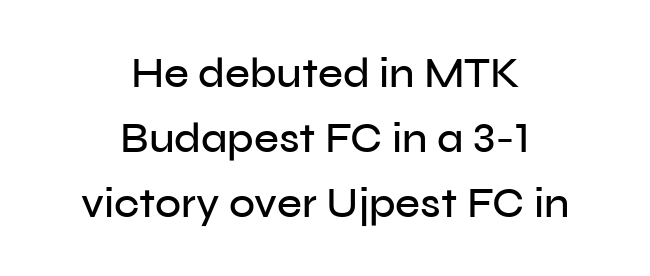
{"serif": "no", "italic": "no", "width": "normal", "stroke_contrast": "low", "x_height": "medium", "monospaced": "no", "underline": "no", "align": "center", "line_spacing": "normal", "line_spacing_ratio": 1.51, "letter_spacing": "normal", "letter_spacing_em": 0.0, "glyph_px": 43}
